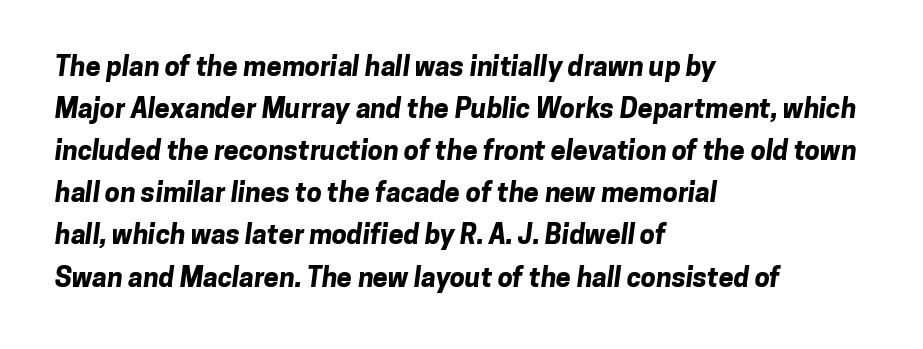
Q: Is the text bold? A: Yes.
Q: Is the text underlined? A: No.
Q: How is the paragraph aligned? A: Left-aligned.
Q: Is the spacing between letters normal or unusually wide? A: Normal.
Q: Is the spacing between lines tight, normal or loose? A: Normal.
